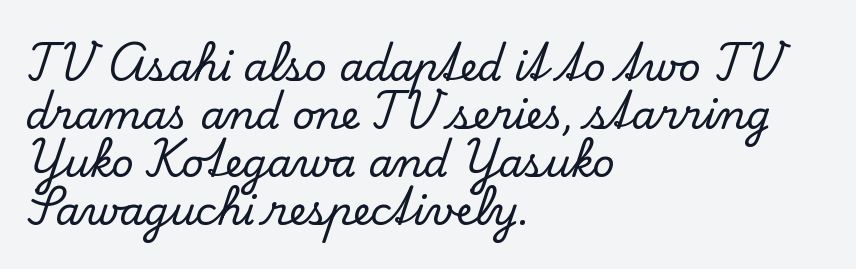
The image shows 39 px serif type; set left-aligned, line spacing 1.23x, normal letter spacing, not underlined; low stroke contrast and a small x-height.
